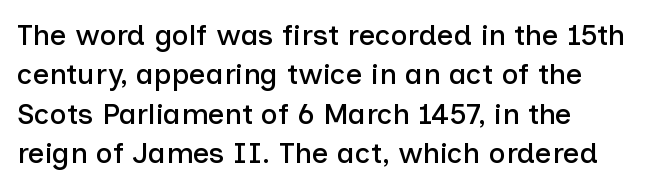
Q: Is the text italic (slanted)? A: No, it is upright.
Q: Is the typeface a serif or a sans-serif typeface? A: Sans-serif.
Q: Is the text underlined? A: No.
Q: Is the spacing between letters normal or unusually wide? A: Normal.
Q: Is the spacing between lines tight, normal or loose? A: Normal.
Q: Width (condensed, normal, or wide)? A: Normal.
Q: Stroke contrast? A: Low.
Q: x-height? A: Medium.
Q: Monospaced? A: No.
